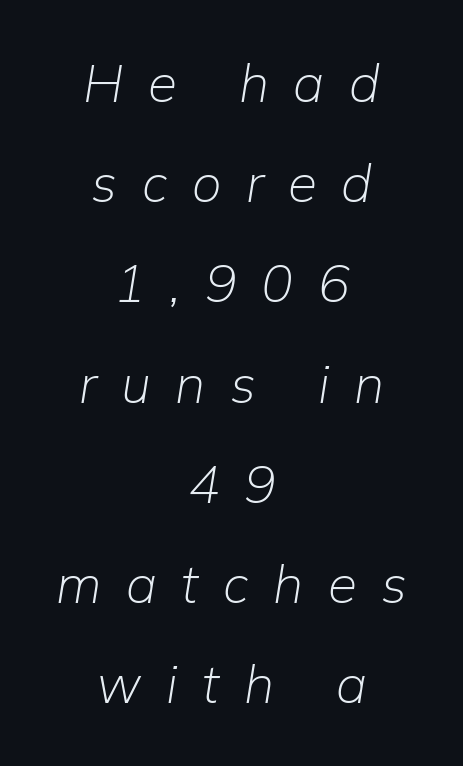
Here the designer chose a conventional face with non-uniform glyph widths. The letters are spread apart with noticeably loose tracking. The specimen omits any rule beneath the text block's lines. If you drew a line through each stem, it would be angled. Caption: multi-line text, centered on the measure.
